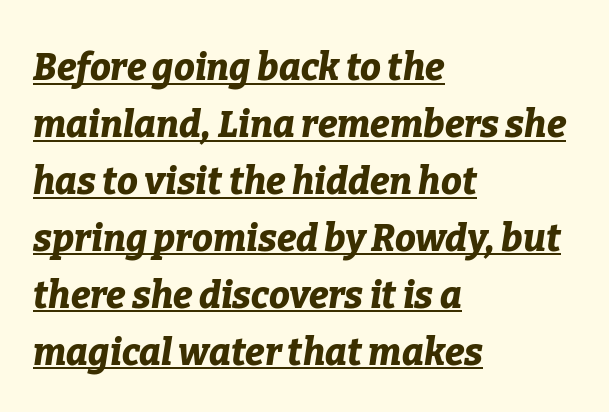
The image shows 37 px bold type, italic (leaning right); set left-aligned, normal line spacing (1.54x), normal letter spacing, underlined; low stroke contrast and a medium x-height.
